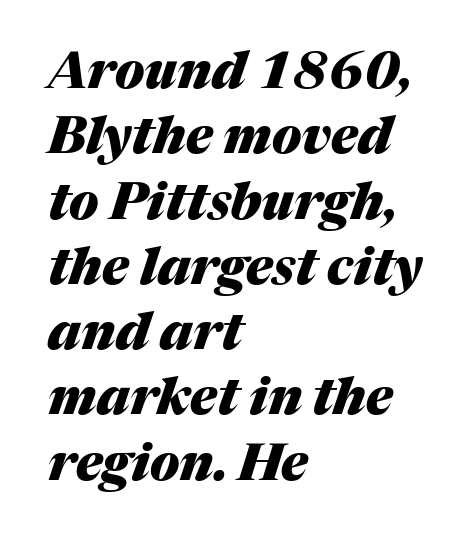
The image shows 51 px heavy type, italic (leaning right); set left-aligned, normal line spacing (1.28x), normal letter spacing, not underlined; medium stroke contrast and a medium x-height.
